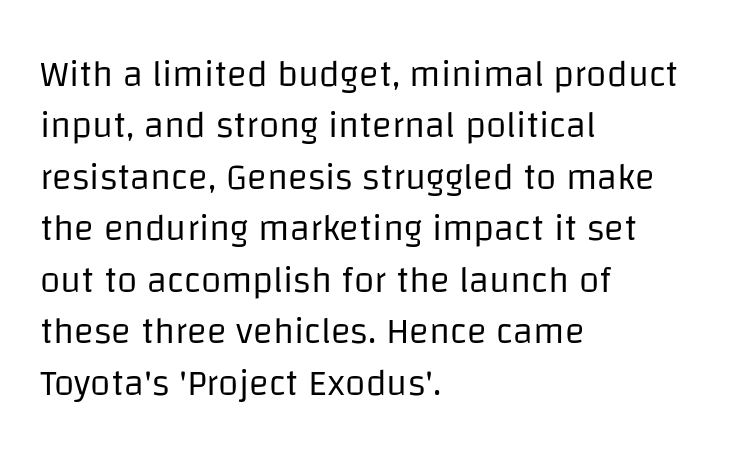
{"serif": "no", "italic": "no", "bold": "no", "weight": "regular", "width": "normal", "stroke_contrast": "low", "x_height": "large", "monospaced": "no", "underline": "no", "align": "left", "line_spacing": "normal", "line_spacing_ratio": 1.39, "letter_spacing": "normal", "letter_spacing_em": 0.0, "glyph_px": 37}
